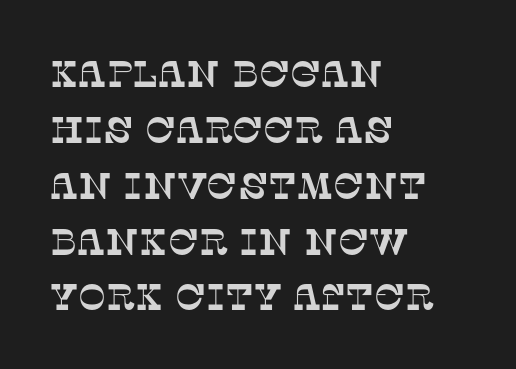
Q: Is the typeface a serif or a sans-serif typeface? A: Serif.
Q: Is the text underlined? A: No.
Q: How is the paragraph aligned? A: Left-aligned.
Q: Is the spacing between letters normal or unusually wide? A: Normal.
Q: Is the spacing between lines tight, normal or loose? A: Normal.
Q: Width (condensed, normal, or wide)? A: Normal.
Q: Stroke contrast? A: Low.
Q: x-height? A: Large.
Q: Monospaced? A: No.
